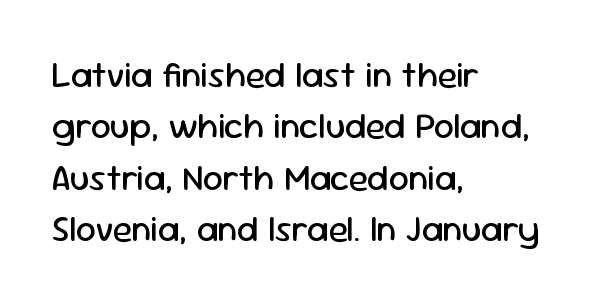
The image shows 36 px regular-weight sans-serif type, upright; set left-aligned, normal line spacing (1.43x), normal letter spacing, not underlined; low stroke contrast and a medium x-height.
